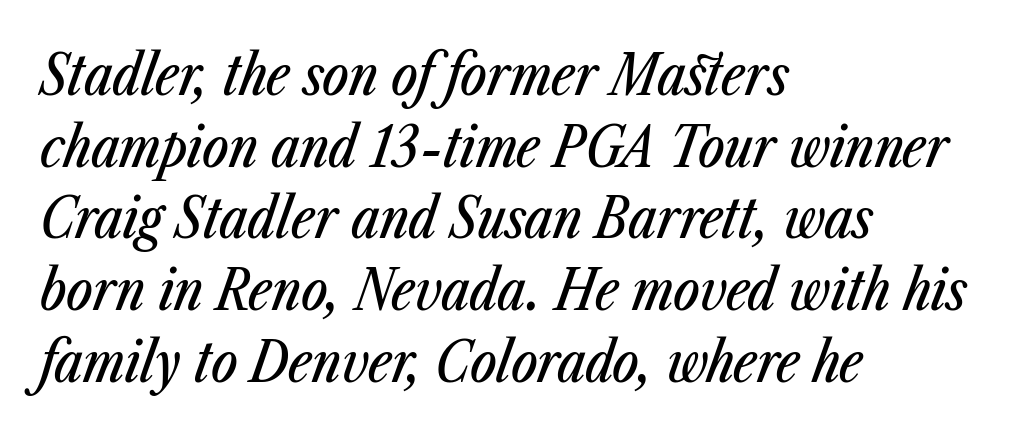
Q: Is the text italic (slanted)? A: Yes, it leans right by about 23 degrees.
Q: Is the text underlined? A: No.
Q: How is the paragraph aligned? A: Left-aligned.
Q: Is the spacing between letters normal or unusually wide? A: Normal.
Q: Is the spacing between lines tight, normal or loose? A: Normal.
Q: Width (condensed, normal, or wide)? A: Condensed.
Q: Stroke contrast? A: Low.
Q: x-height? A: Medium.
Q: Monospaced? A: No.
